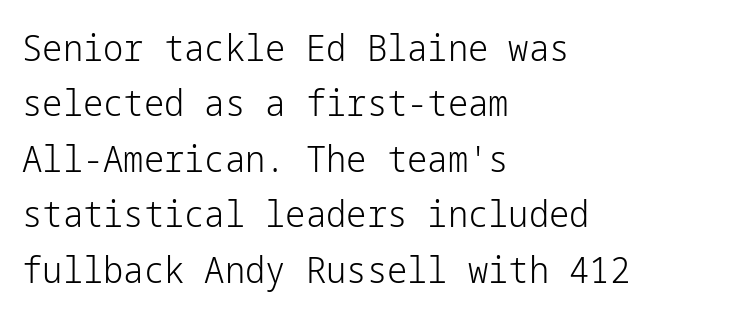
Typographically, this falls in the sans-serif category. A typesetter would mark this as roman, not italic. Characters follow at the spacing the type designer built in. Weight: in the light-to-regular range. Whoever set this chose a conventional vertical rhythm. Words float on clear page, feet unadorned.
